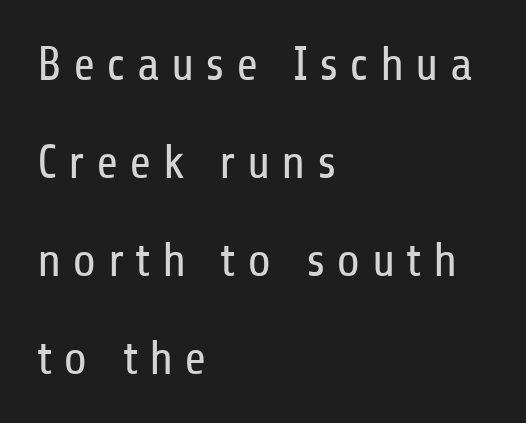
Someone cranked the tracking dial way up on this one. If you drew a line through each stem, it would be perfectly vertical. The space directly below the letters is spotless. The typeface has the unassuming heft of standard copy or less. Observe the absence of serifs on each vertical stroke in this sample. Note the varied advance widths — an 'i' is clearly narrower than an 'm'.
